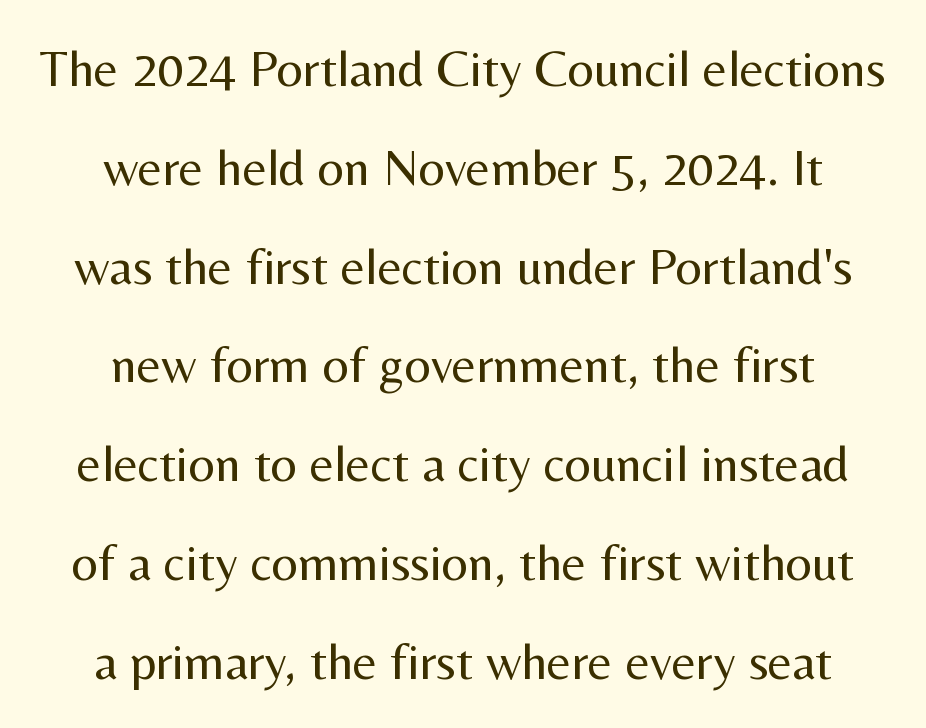
The image shows 52 px regular-weight sans-serif type, upright; set centered, loose line spacing (1.9x), normal letter spacing, not underlined; medium stroke contrast and a medium x-height.
